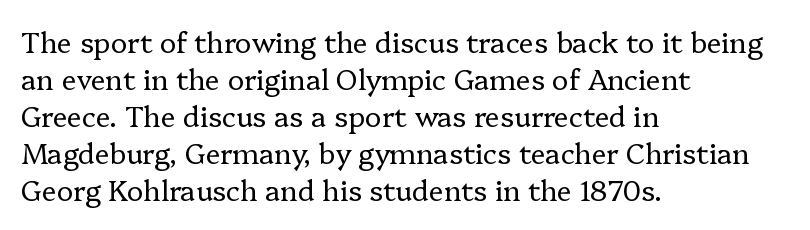
Q: Is the text bold? A: No.
Q: Is the text italic (slanted)? A: No, it is upright.
Q: Is the typeface a serif or a sans-serif typeface? A: Serif.
Q: Is the text underlined? A: No.
Q: How is the paragraph aligned? A: Left-aligned.
Q: Is the spacing between letters normal or unusually wide? A: Normal.
Q: Is the spacing between lines tight, normal or loose? A: Normal.
Q: Width (condensed, normal, or wide)? A: Normal.
Q: Stroke contrast? A: Low.
Q: x-height? A: Medium.
Q: Monospaced? A: No.
